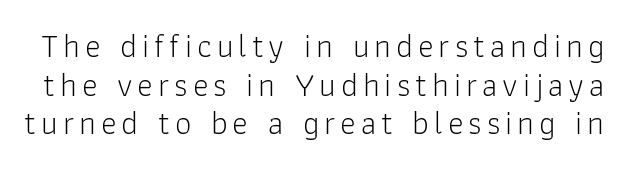
{"serif": "no", "italic": "no", "bold": "no", "weight": "light", "width": "normal", "stroke_contrast": "low", "x_height": "medium", "monospaced": "no", "underline": "no", "line_spacing_ratio": 1.17, "glyph_px": 33}
